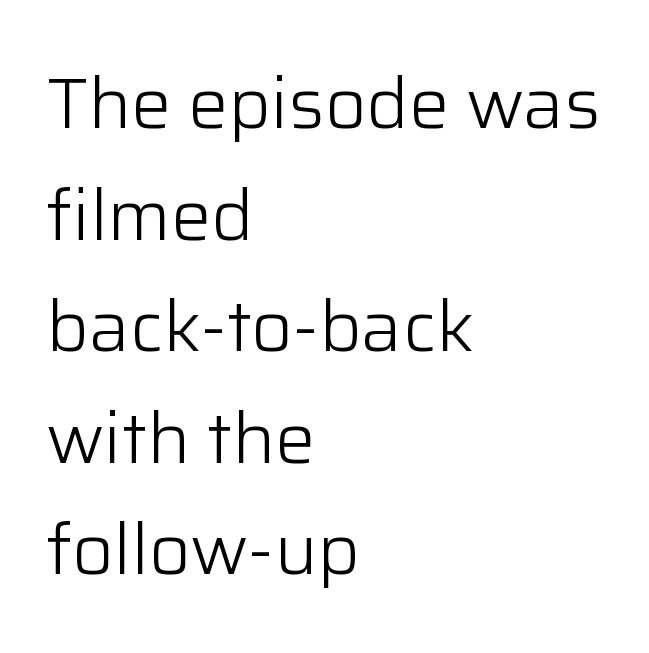
Q: Is the text bold? A: No.
Q: Is the text italic (slanted)? A: No, it is upright.
Q: Is the typeface a serif or a sans-serif typeface? A: Sans-serif.
Q: Is the text underlined? A: No.
Q: How is the paragraph aligned? A: Left-aligned.
Q: Is the spacing between letters normal or unusually wide? A: Normal.
Q: Is the spacing between lines tight, normal or loose? A: Normal.
Q: Width (condensed, normal, or wide)? A: Normal.
Q: Stroke contrast? A: Low.
Q: x-height? A: Medium.
Q: Monospaced? A: No.
